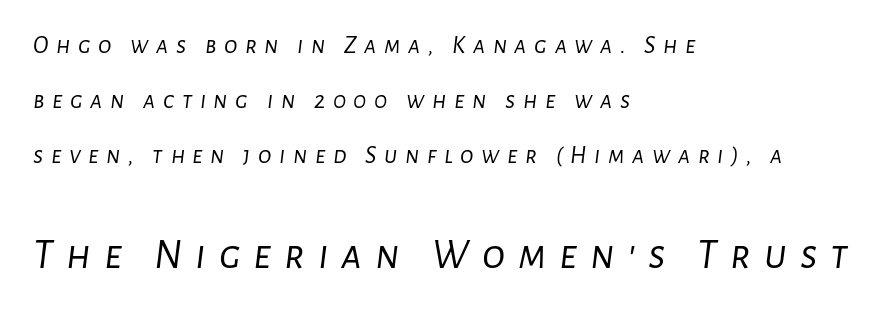
The type is letterspaced generously, with wide tracking. Proportional: the letters do not fall into vertical columns. These lines stand farther apart than default settings would place them. Between these two stacked blocks, the lower one wins on size. Bare-footed words on every line. Italic? Definitely — the glyphs are oblique.
